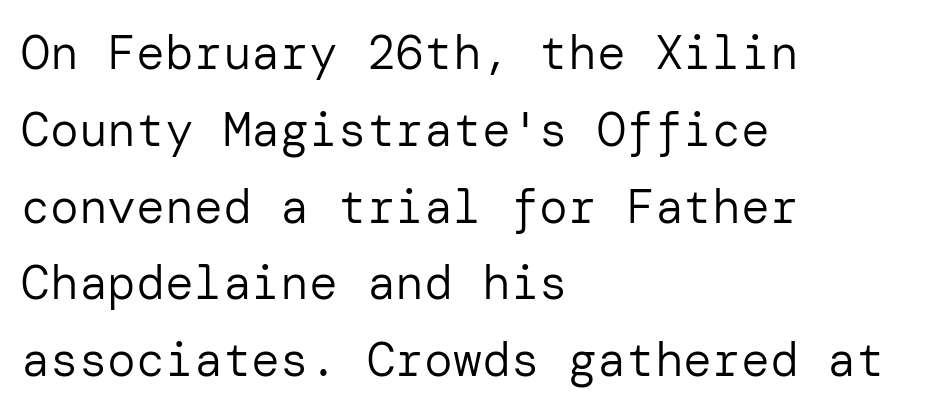
Whoever set this chose a conventional vertical rhythm. Look at the bottom of the vertical strokes: they stop flat, with no serifs. You can tell it's not italic because the verticals are truly vertical. Stems and bowls with no extra thickness — not bold. Nothing unusual about the tracking: characters are spaced as the font intends. Layout note: lines flush left.
